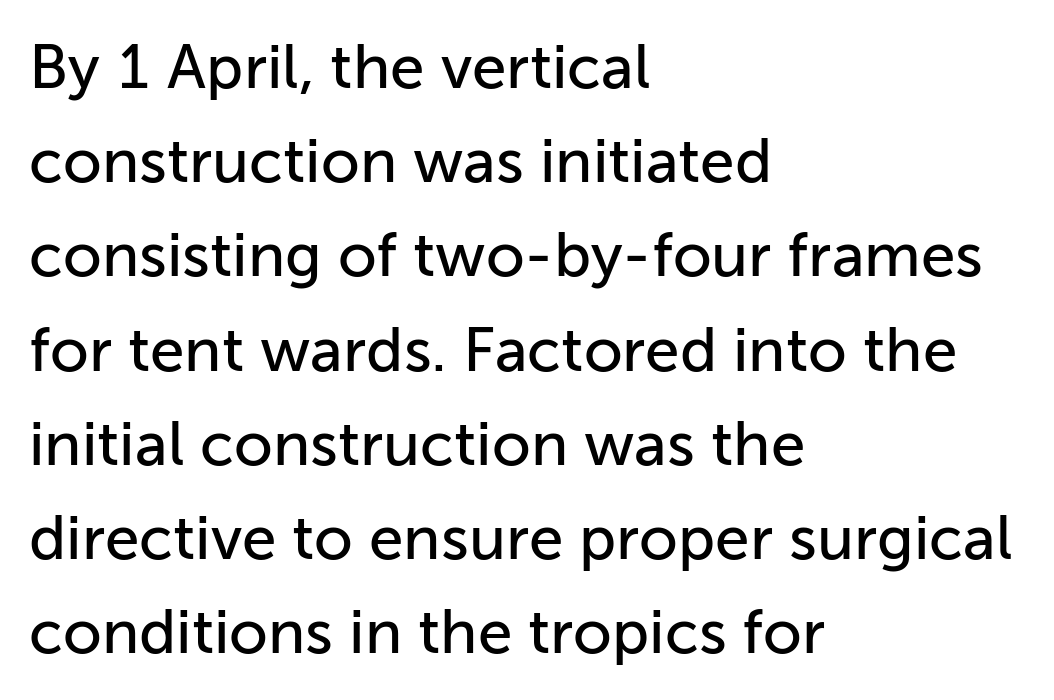
Varying glyph widths throughout — classic text-font behaviour. Do the letters lean? They stand straight. The designer went with a sans here, leaving each stem footless. Typeset ragged right — the left edge is the straight one.
